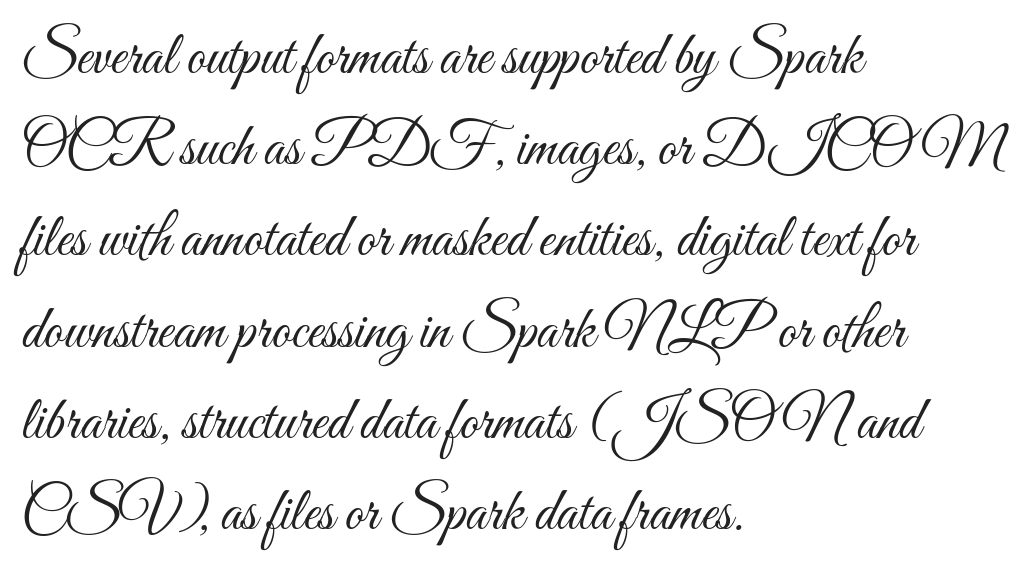
Nobody touched the tracking dial on this one. Is the type heavy? It reads as light-to-regular instead. The paragraph has a hard left edge and a soft right edge. Normally led — the rows are evenly, conventionally spaced. Note the varied advance widths — an 'i' is clearly narrower than an 'm'.
